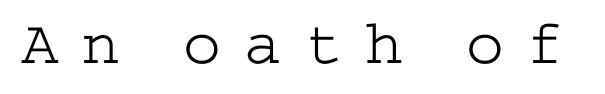
How are the letters spaced? Widely, with obvious added tracking. Plain, unruled lines of type. The letters stand straight up with perfectly vertical stems. Examine the stroke ends and you'll spot serifs.
